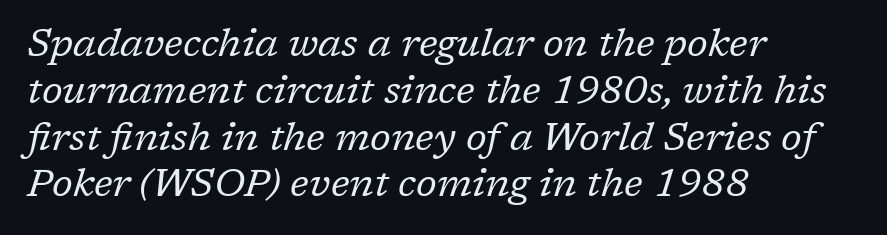
Q: Is the text bold? A: No.
Q: Is the text italic (slanted)? A: Yes, it leans right by about 17 degrees.
Q: Is the typeface a serif or a sans-serif typeface? A: Serif.
Q: Is the text underlined? A: No.
Q: How is the paragraph aligned? A: Left-aligned.
Q: Is the spacing between letters normal or unusually wide? A: Normal.
Q: Width (condensed, normal, or wide)? A: Normal.
Q: Stroke contrast? A: Low.
Q: x-height? A: Medium.
Q: Monospaced? A: No.
